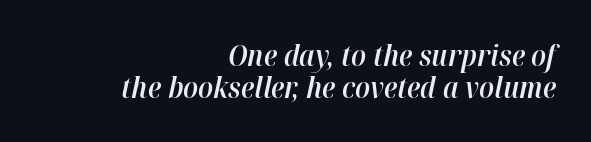
{"italic": "yes", "lean": "right", "slant_degrees": 12, "bold": "semi", "weight": "semibold", "width": "normal", "stroke_contrast": "high", "x_height": "medium", "monospaced": "no", "underline": "no", "align": "right", "line_spacing": "tight", "line_spacing_ratio": 1.09, "letter_spacing": "normal", "letter_spacing_em": 0.0, "glyph_px": 29}
